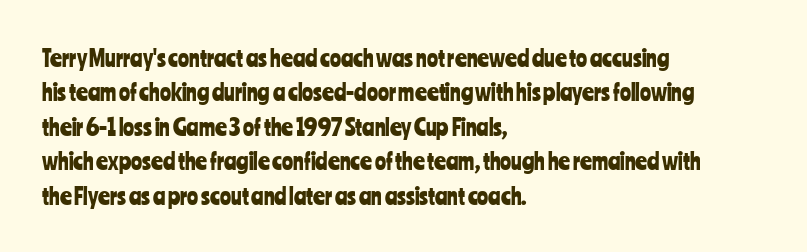
The specimen omits any rule beneath the text block's lines. The line-height multiplier appears to be the usual default. Posture: upright roman. The letters sit at their default tracking, neither squeezed nor spread.
